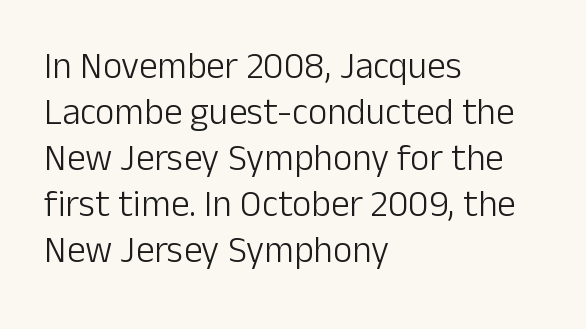
{"serif": "no", "italic": "no", "bold": "no", "weight": "light", "width": "normal", "stroke_contrast": "low", "x_height": "medium", "monospaced": "no", "underline": "no", "align": "left", "line_spacing_ratio": 1.24, "letter_spacing": "normal", "letter_spacing_em": 0.0, "glyph_px": 37}
